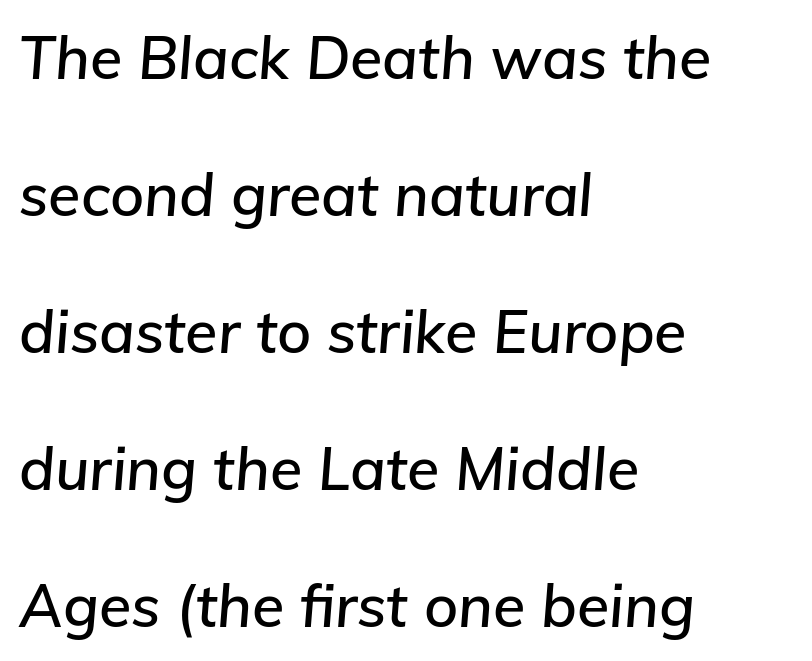
A typesetter would mark this as italic. Here the designer chose a conventional face with non-uniform glyph widths. The line-height multiplier appears high, well above default. A classic flush-left, rag-right setting is used for this passage. The rendering keeps characters at their native spacing. A bare baseline throughout the passage.
